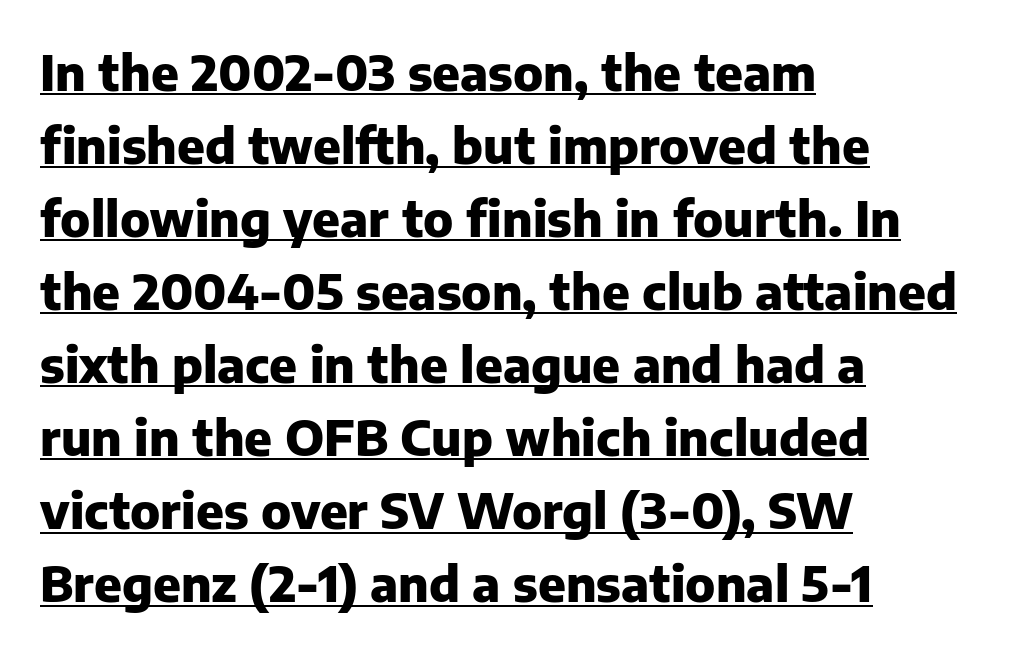
The image shows 49 px heavy sans-serif type, upright; set left-aligned, normal line spacing (1.49x), normal letter spacing, underlined; low stroke contrast and a medium x-height.
